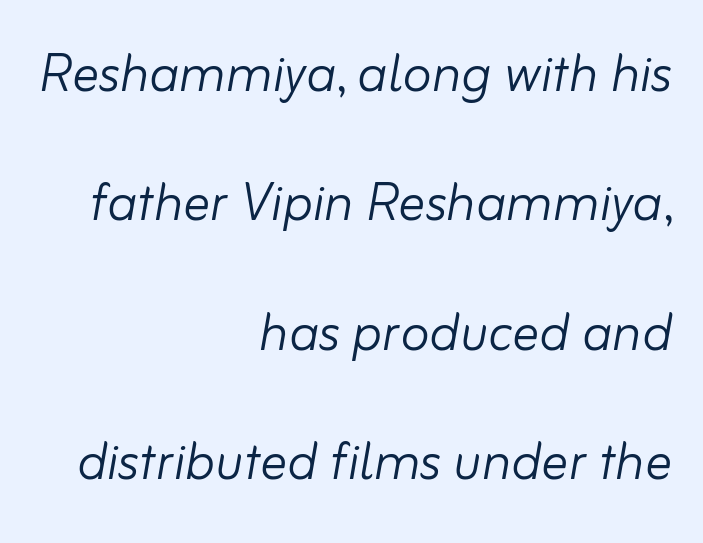
Q: Is the text bold? A: No.
Q: Is the text italic (slanted)? A: Yes, it leans right by about 10 degrees.
Q: Is the text underlined? A: No.
Q: How is the paragraph aligned? A: Right-aligned.
Q: Is the spacing between letters normal or unusually wide? A: Normal.
Q: Is the spacing between lines tight, normal or loose? A: Loose.
Q: Width (condensed, normal, or wide)? A: Normal.
Q: Stroke contrast? A: Low.
Q: x-height? A: Small.
Q: Monospaced? A: No.
